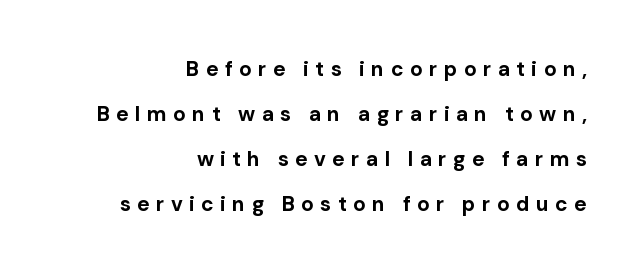
{"italic": "no", "bold": "yes", "underline": "no", "align": "right", "line_spacing": "loose", "line_spacing_ratio": 2.14, "letter_spacing": "wide", "letter_spacing_em": 0.3, "glyph_px": 21}
